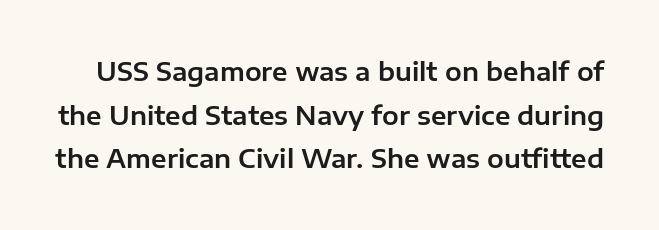
These lines keep a tight, regular rhythm from letter to letter. The passage shown is not underscored anywhere. This sample uses an upright cut, with every glyph sitting square on the baseline.
